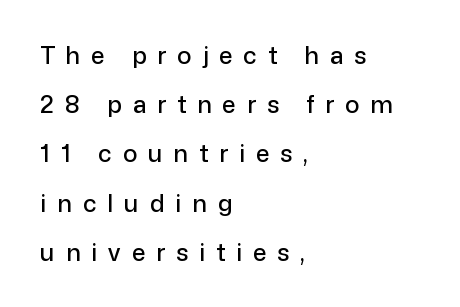
Ascenders rise straight up at ninety degrees. If you drew a ruler down the left edge, every line would touch it. What's the leading like? Stretched, with rows far apart. The passage shown has open, widely tracked lettering throughout.
